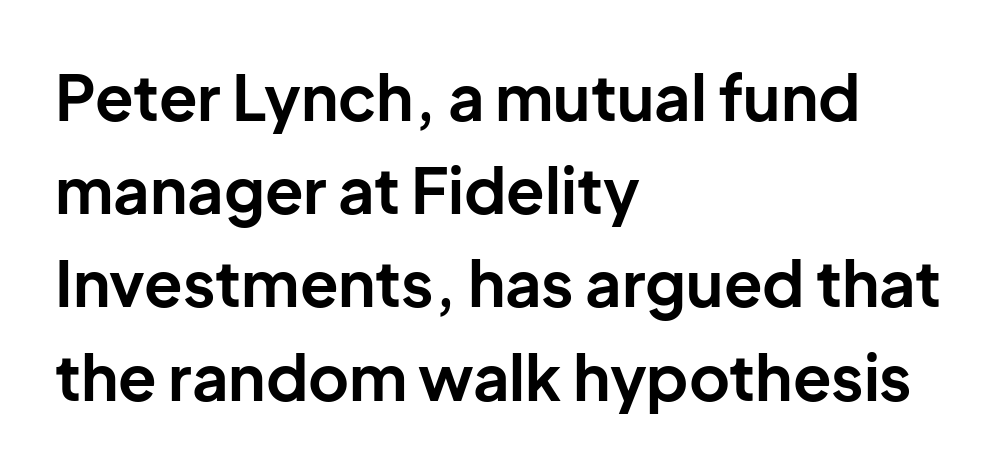
Q: Is the text bold? A: Yes.
Q: Is the text italic (slanted)? A: No, it is upright.
Q: Is the typeface a serif or a sans-serif typeface? A: Sans-serif.
Q: Is the text underlined? A: No.
Q: How is the paragraph aligned? A: Left-aligned.
Q: Is the spacing between letters normal or unusually wide? A: Normal.
Q: Is the spacing between lines tight, normal or loose? A: Normal.
Q: Width (condensed, normal, or wide)? A: Normal.
Q: Stroke contrast? A: Low.
Q: x-height? A: Medium.
Q: Monospaced? A: No.
